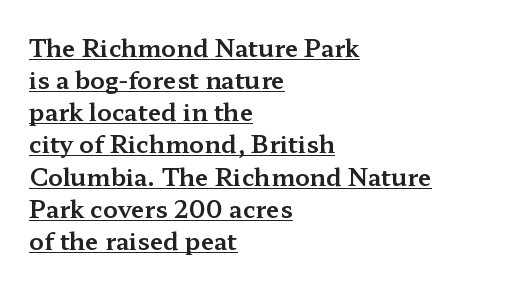
Whoever set this chose a conventional vertical rhythm. Caption: standard tracking, unaltered. Beneath each row of characters lies a ruled line. Nope, not italic — everything's standing straight.
